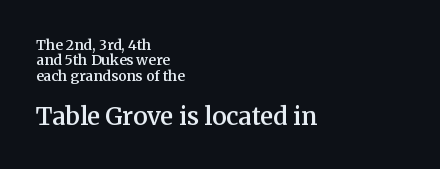
A student would notice the bottom passage is typeset larger than what precedes it. If you measured baseline to baseline, you'd find a short distance. These lines stack with their left ends in a neat column. Is the letter spacing exaggerated? No — it looks like the ordinary default.
